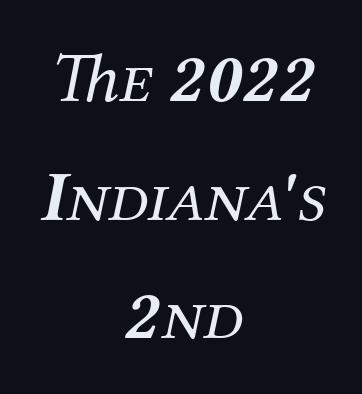
The image shows 71 px regular-weight serif type, italic (leaning right); set centered, normal line spacing (1.67x), normal letter spacing, not underlined; medium stroke contrast and a medium x-height.
